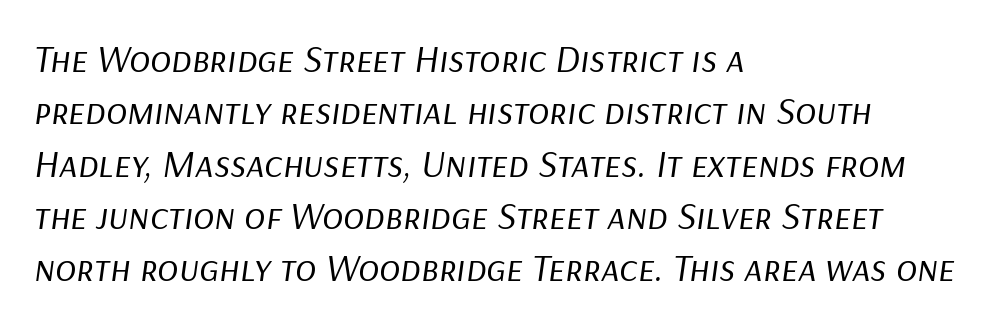
Q: Is the text bold? A: No.
Q: Is the text italic (slanted)? A: Yes, it leans right by about 9 degrees.
Q: Is the text underlined? A: No.
Q: How is the paragraph aligned? A: Left-aligned.
Q: Is the spacing between letters normal or unusually wide? A: Normal.
Q: Is the spacing between lines tight, normal or loose? A: Normal.
Q: Width (condensed, normal, or wide)? A: Normal.
Q: Stroke contrast? A: Low.
Q: x-height? A: Medium.
Q: Monospaced? A: No.
